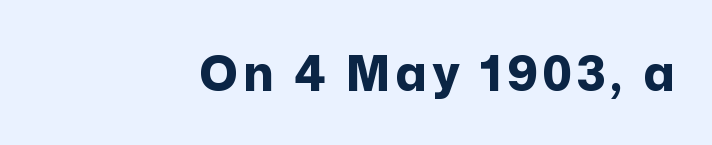
{"serif": "no", "italic": "no", "bold": "yes", "weight": "bold", "width": "normal", "stroke_contrast": "low", "x_height": "medium", "monospaced": "no", "underline": "no", "align": "right", "glyph_px": 48}
